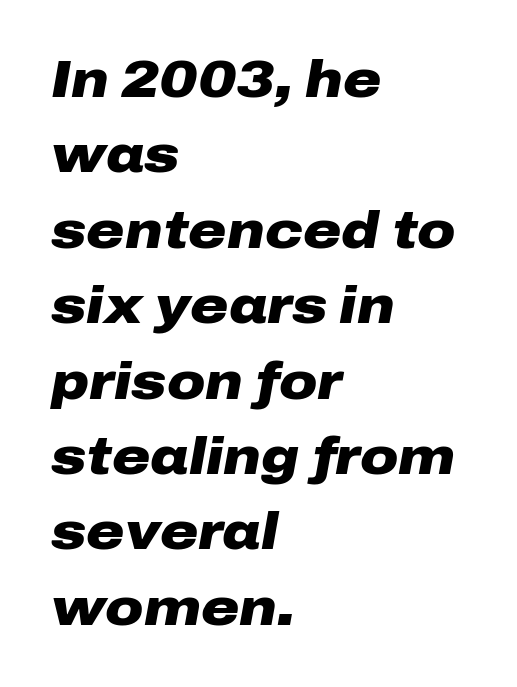
Caption: multi-line text, flush left, ragged right. Students, note that the glyphs here touch the page at normal intervals. Has an underline been added? It has not. The axis of the letterforms is tilted away from vertical.
